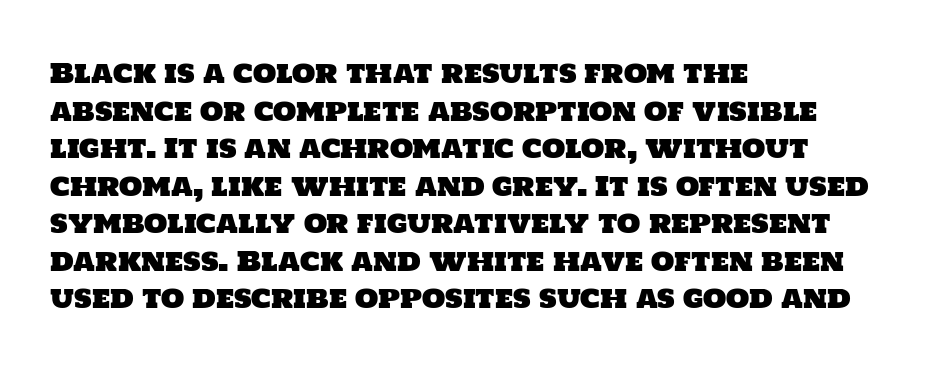
{"underline": "no", "align": "left", "line_spacing": "normal", "line_spacing_ratio": 1.39, "letter_spacing": "normal", "letter_spacing_em": 0.0, "glyph_px": 27}
